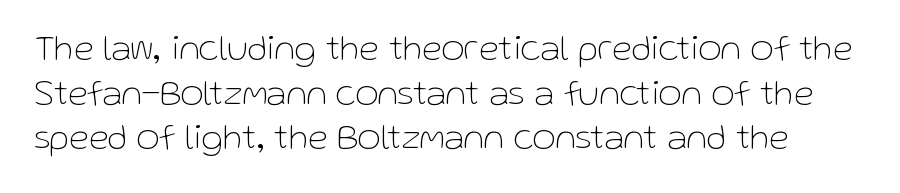
The image shows 36 px thin sans-serif type, upright; set line spacing 1.24x, normal letter spacing, not underlined; low stroke contrast and a medium x-height.
